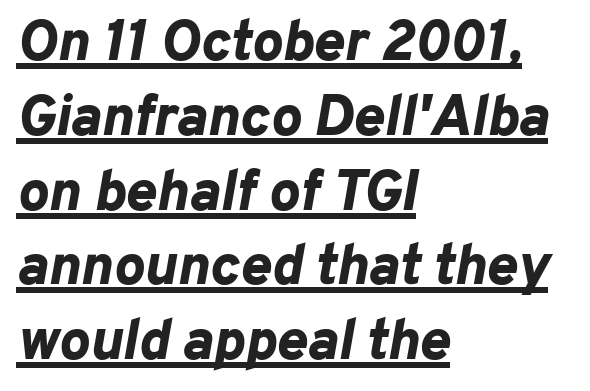
Does the copy run flush right? No — it runs flush left. The sample's only ornament is a line tracing under the words. You could not count columns in this text — the font is proportionally spaced. In terms of weight, the rendering is a true, heavy bold. Nothing unusual about the tracking: characters are spaced as the font intends. Compared with ordinary roman type, these characters are visibly tilted.
